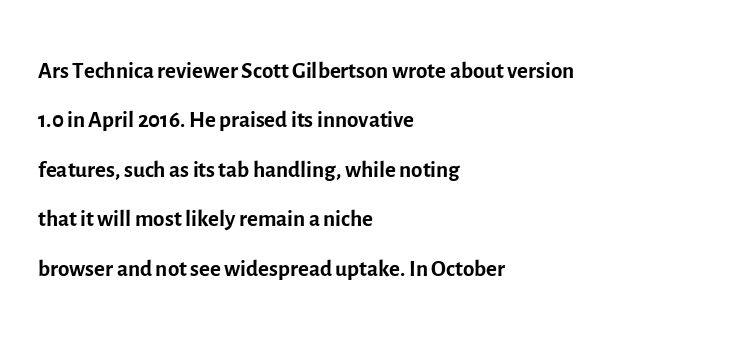
Q: Is the text bold? A: No.
Q: Is the text italic (slanted)? A: No, it is upright.
Q: Is the typeface a serif or a sans-serif typeface? A: Sans-serif.
Q: Is the text underlined? A: No.
Q: How is the paragraph aligned? A: Left-aligned.
Q: Is the spacing between letters normal or unusually wide? A: Normal.
Q: Is the spacing between lines tight, normal or loose? A: Normal.
Q: Width (condensed, normal, or wide)? A: Normal.
Q: x-height? A: Medium.
Q: Monospaced? A: No.
